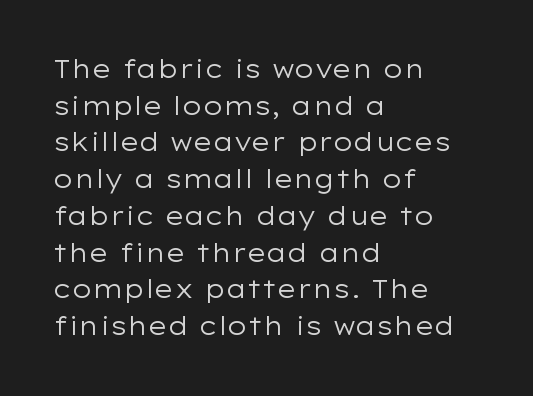
The image shows 25 px text type, upright; set left-aligned, normal line spacing (1.47x), normal letter spacing, not underlined.
